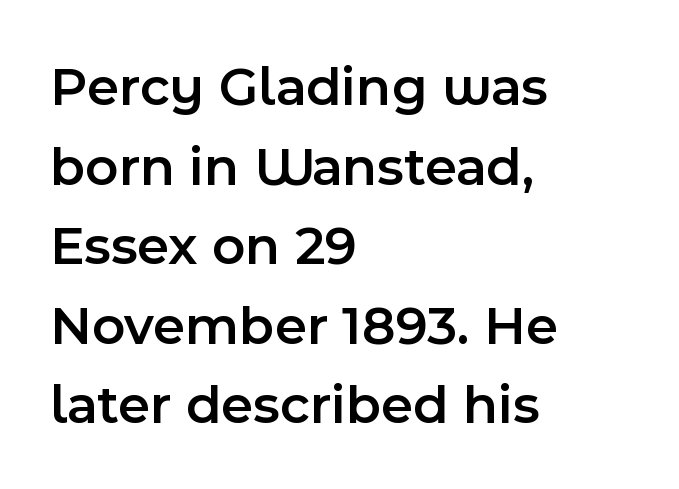
{"serif": "no", "italic": "no", "bold": "semi", "weight": "semibold", "width": "normal", "x_height": "medium", "monospaced": "no", "underline": "no", "align": "left", "line_spacing": "normal", "line_spacing_ratio": 1.42, "letter_spacing": "normal", "letter_spacing_em": 0.0, "glyph_px": 56}
